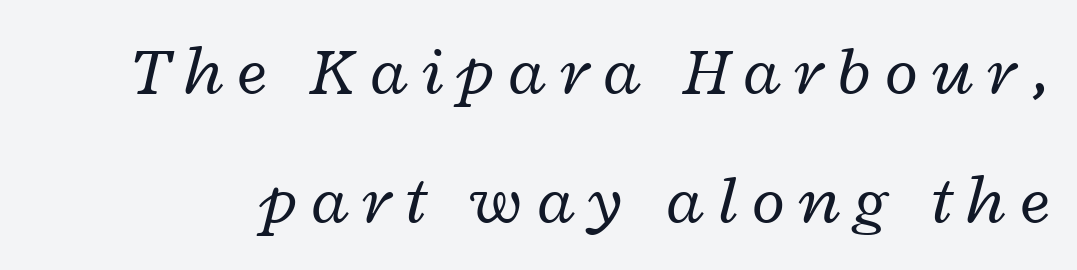
The horizontal fit of the characters is loose and conspicuously gappy. A light-to-regular cut is what we see here. Unmarked baselines from the first word to the last. Does the lettering tilt? It does — this is italic.
